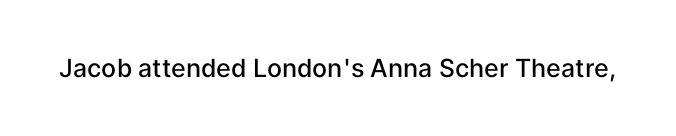
{"italic": "no", "bold": "semi", "underline": "no", "letter_spacing": "normal", "letter_spacing_em": 0.0, "glyph_px": 25}
